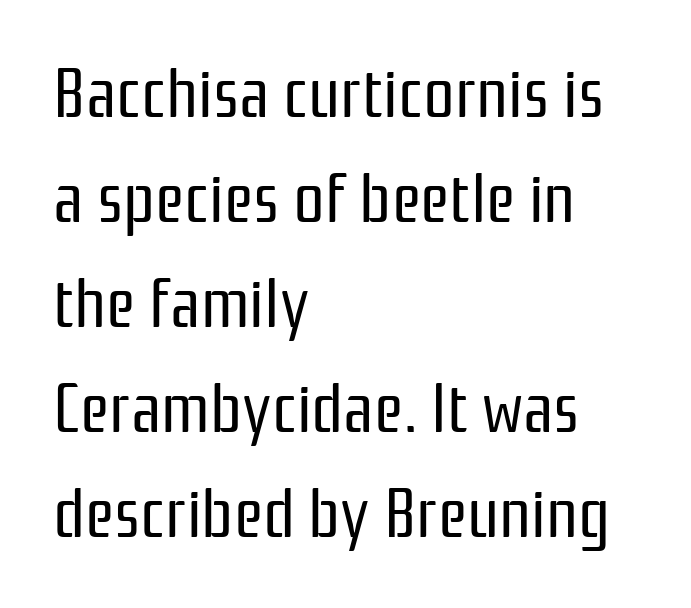
The image shows 70 px regular-weight, condensed sans-serif type, upright; set left-aligned, normal line spacing (1.5x), normal letter spacing, not underlined; low stroke contrast and a medium x-height.
